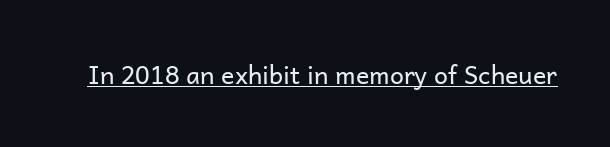
The image shows 25 px text type, upright; set normal letter spacing, underlined.
